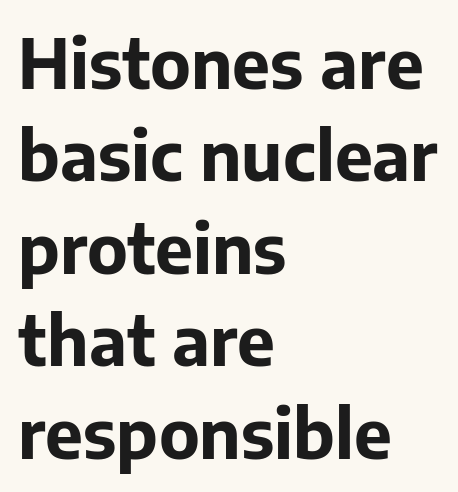
The strip under each line holds only bare page. The passage shown is typeset with a sans-serif family. The face used here is proportionally spaced, like ordinary book or web type. Does extra space separate the letters? No, they use regular spacing. Summary of weight: heavy, a full bold.
